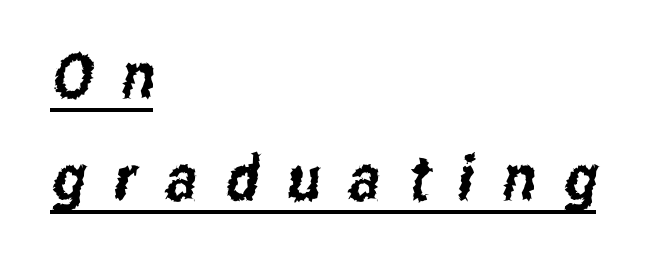
The image shows 63 px condensed sans-serif type; set left-aligned, normal line spacing (1.62x), unusually wide letter spacing (+0.45 em), underlined; low stroke contrast and a medium x-height.
